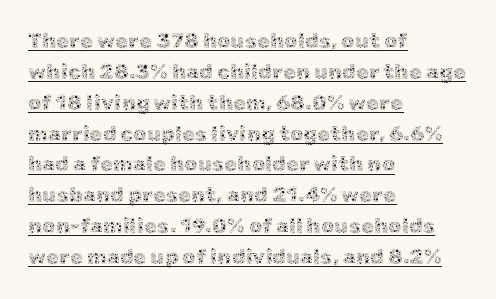
Q: Is the text bold? A: No.
Q: Is the text italic (slanted)? A: No, it is upright.
Q: Is the text underlined? A: Yes.
Q: How is the paragraph aligned? A: Left-aligned.
Q: Is the spacing between letters normal or unusually wide? A: Normal.
Q: Is the spacing between lines tight, normal or loose? A: Normal.
